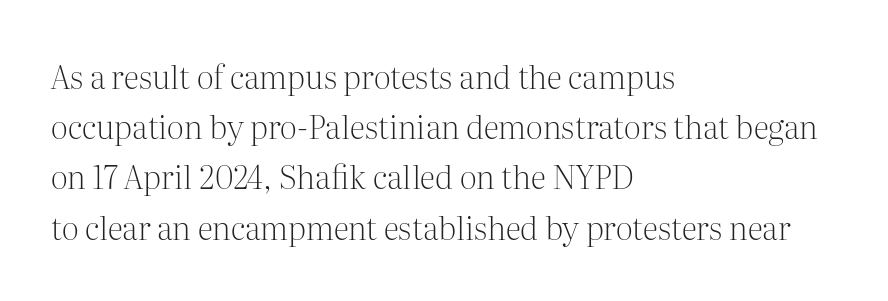
The image shows 32 px light serif type, upright; set left-aligned, normal line spacing (1.57x), normal letter spacing, not underlined; medium stroke contrast and a medium x-height.
